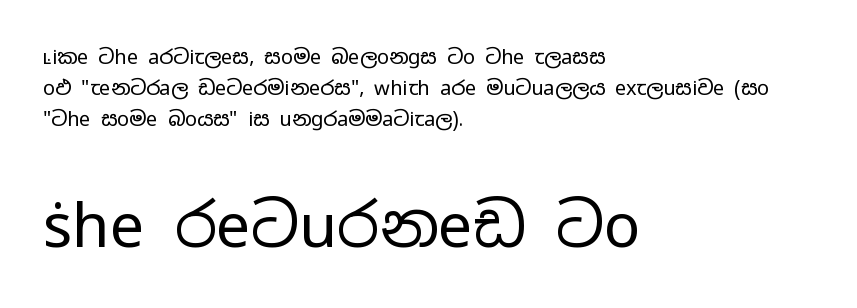
This rendering features lettering with no underline. The rendering enlarges the type as you move from the upper chunk to the lower. Upright lettering throughout. The passage shown stacks its lines at a standard gap. Nope, no serifs anywhere on these letters.
